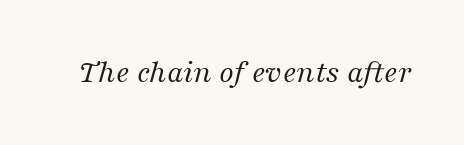
Is the letter spacing exaggerated? No — it looks like the ordinary default. No chunkiness to these letters — they're not bold. Does the lettering tilt? It does — this is italic. A bare baseline throughout the passage. Look at the bottom of the vertical strokes: they flare into serifs here.
